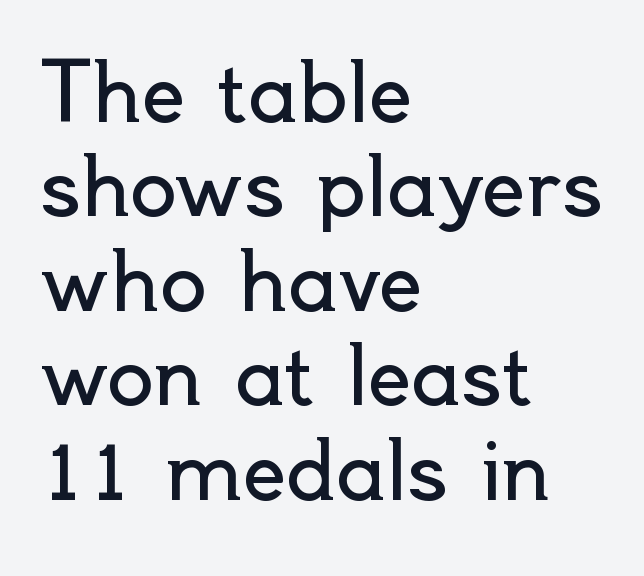
The letters sit at their default tracking, neither squeezed nor spread. Every stem runs plumb, perpendicular to the baseline. No extra ink here — the face is not bold. If you drew a ruler down the left edge, every line would touch it.
